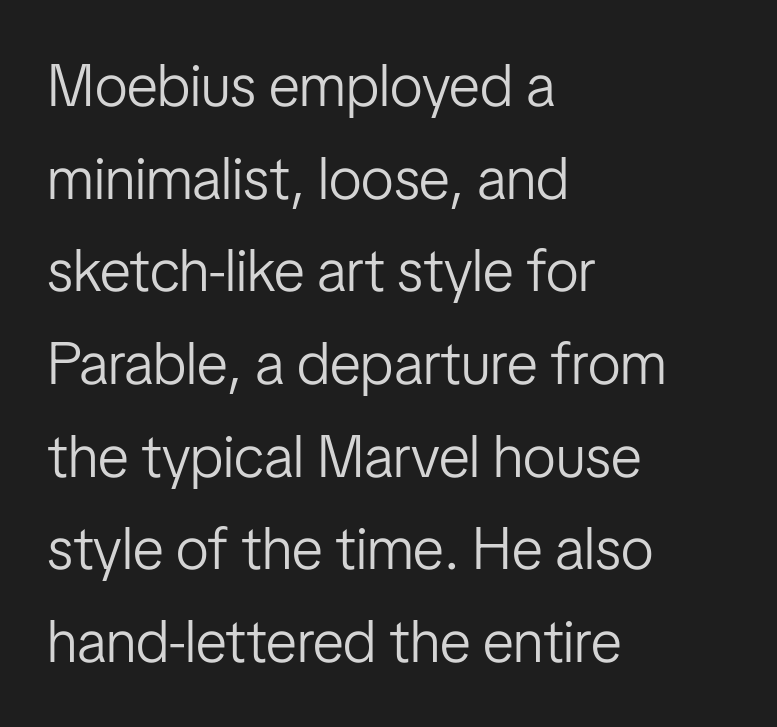
{"serif": "no", "italic": "no", "bold": "no", "weight": "light", "width": "condensed", "stroke_contrast": "low", "x_height": "medium", "monospaced": "no", "underline": "no", "align": "left", "line_spacing": "normal", "line_spacing_ratio": 1.57, "letter_spacing": "normal", "letter_spacing_em": 0.0, "glyph_px": 59}
